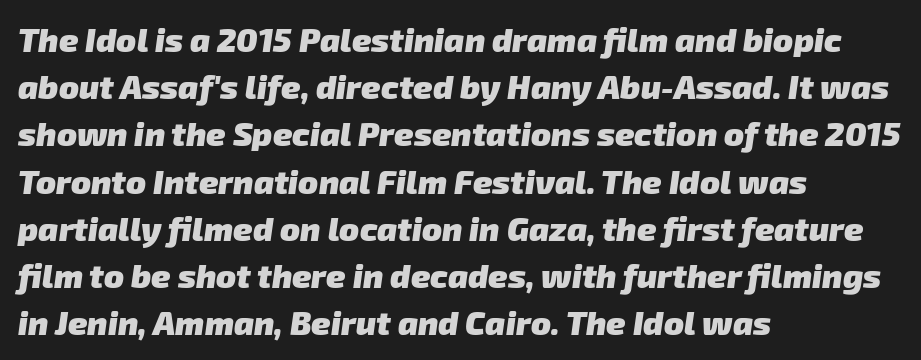
{"serif": "no", "bold": "yes", "weight": "heavy", "width": "normal", "stroke_contrast": "low", "x_height": "medium", "monospaced": "no", "underline": "no", "align": "left", "line_spacing": "normal", "line_spacing_ratio": 1.43, "letter_spacing": "normal", "letter_spacing_em": 0.0, "glyph_px": 33}
